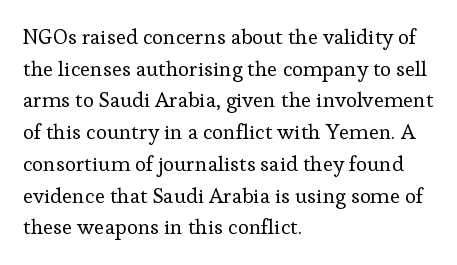
{"italic": "no", "bold": "no", "underline": "no", "align": "left", "line_spacing": "normal", "line_spacing_ratio": 1.51, "letter_spacing": "normal", "letter_spacing_em": 0.0, "glyph_px": 21}
